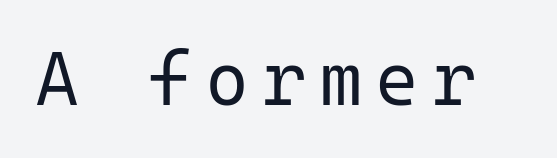
{"serif": "no", "italic": "no", "bold": "no", "weight": "regular", "width": "normal", "stroke_contrast": "low", "x_height": "medium", "monospaced": "yes", "underline": "no", "glyph_px": 75}
